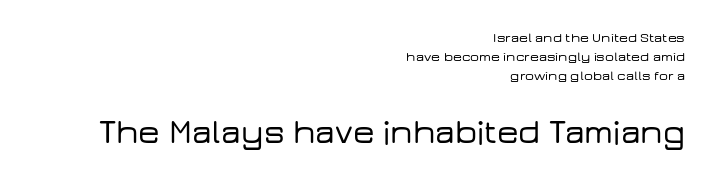
{"serif": "no", "italic": "no", "width": "wide", "stroke_contrast": "low", "x_height": "medium", "monospaced": "no", "underline": "no", "align": "right", "line_spacing": "normal", "line_spacing_ratio": 1.36, "letter_spacing": "normal", "letter_spacing_em": 0.0, "larger_block": "second", "size_ratio": 2.43, "glyph_px": 34}
